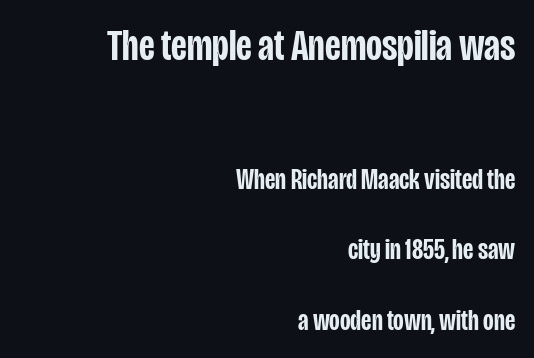
Horizontal alignment here is rightward, an uncommon choice for prose. Check the space under the baseline: it is left empty. This is moderately heavy type, rendered in semibold. The letters carry no serifs — their stems end cleanly without finishing strokes. The line texture is even and compact thanks to regular tracking.
